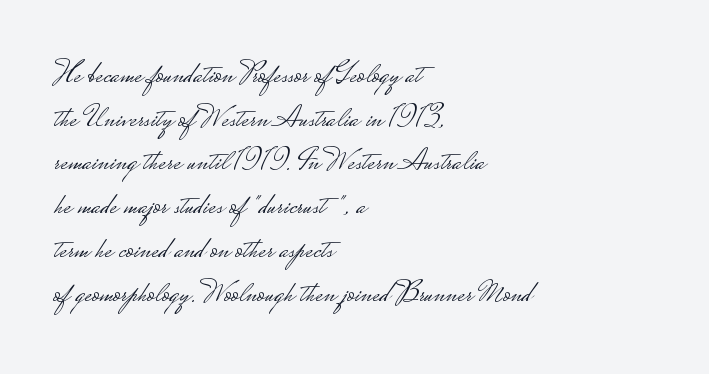
You could not count columns in this text — the font is proportionally spaced. Baseline-to-baseline distance is the conventional proportion of letter height. Compared with typical body copy, the letter spacing here is the same.
